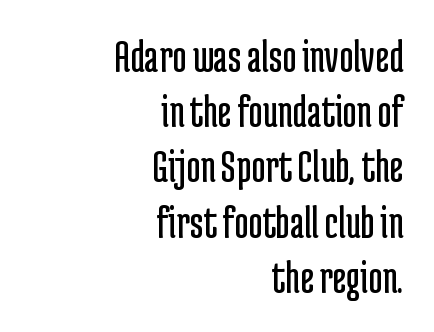
Characters remain perfectly vertical along every line. No extra ink here — the face is not bold. Here the designer chose a conventional face with non-uniform glyph widths. The vertical gap from one line to the next is small. Type without underlining.
